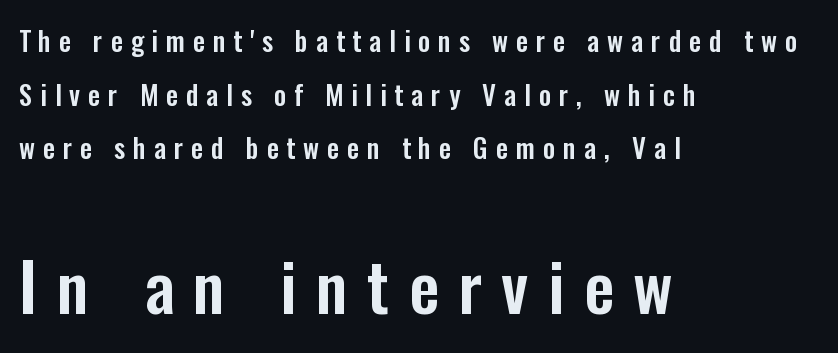
{"serif": "no", "italic": "no", "width": "condensed", "stroke_contrast": "low", "x_height": "medium", "monospaced": "no", "underline": "no", "align": "left", "line_spacing": "loose", "line_spacing_ratio": 1.99, "letter_spacing": "wide", "letter_spacing_em": 0.29, "larger_block": "second", "size_ratio": 2.48, "glyph_px": 67}
